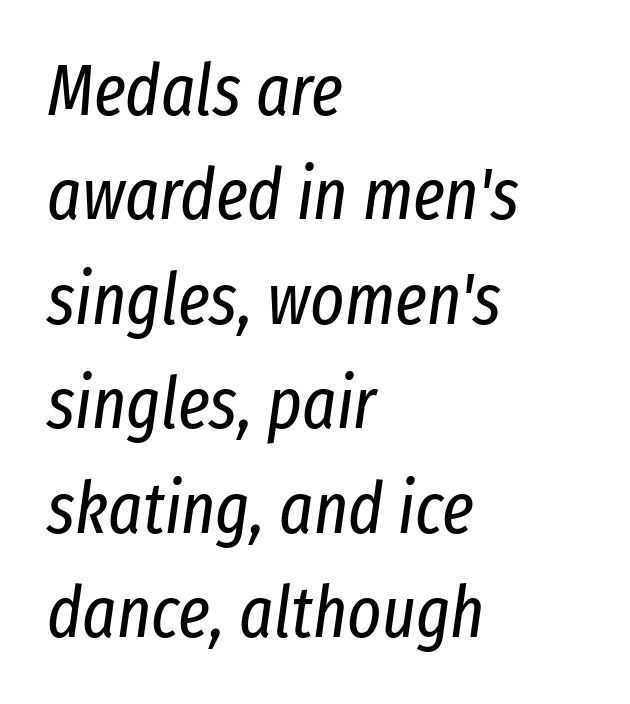
In terms of leading, this rendering sits right in the middle. No chunkiness to these letters — they're not bold. How are the letters spaced? Ordinarily, with no added tracking. If you drew a ruler down the left edge, every line would touch it.
